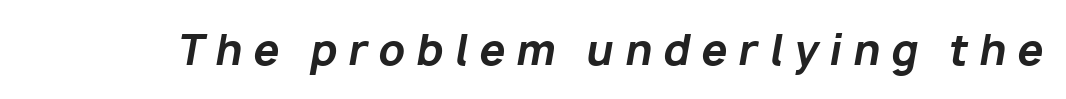
Students, note that the glyphs here are deliberately spaced far apart. Stroke thickness is high; the sample reads as a true bold. The passage shown is not underscored anywhere. Here the designer chose a conventional face with non-uniform glyph widths. Characters are canted at an angle relative to the baseline's perpendicular.
